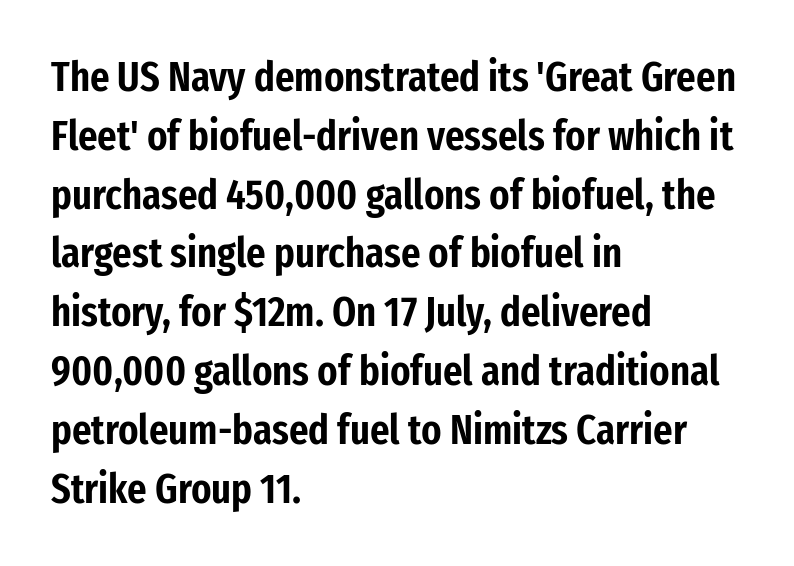
Q: Is the text italic (slanted)? A: No, it is upright.
Q: Is the typeface a serif or a sans-serif typeface? A: Sans-serif.
Q: Is the text underlined? A: No.
Q: How is the paragraph aligned? A: Left-aligned.
Q: Is the spacing between letters normal or unusually wide? A: Normal.
Q: Is the spacing between lines tight, normal or loose? A: Normal.
Q: Width (condensed, normal, or wide)? A: Condensed.
Q: Stroke contrast? A: Low.
Q: x-height? A: Medium.
Q: Monospaced? A: No.
